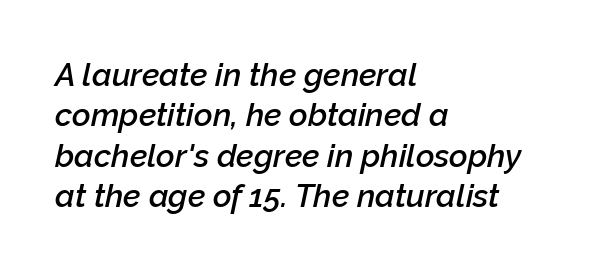
The image shows 32 px semibold type, italic (leaning right); set left-aligned, normal line spacing (1.26x), normal letter spacing, not underlined; low stroke contrast and a medium x-height.
